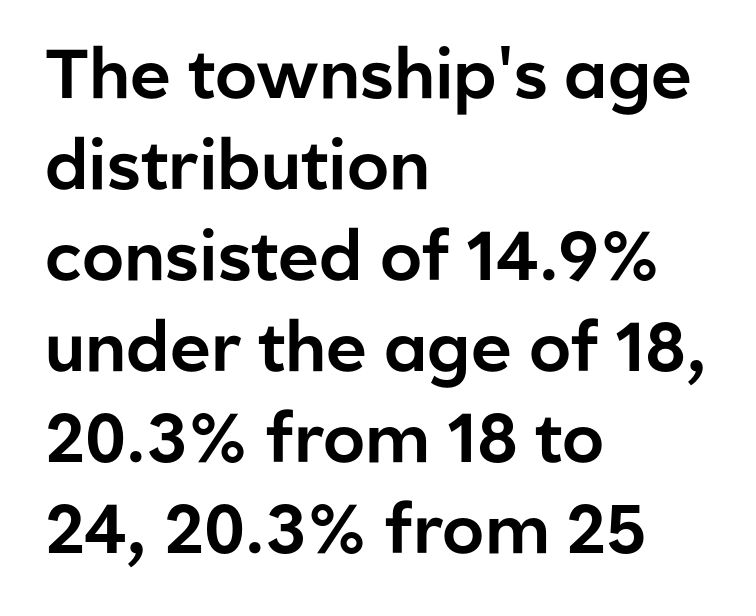
Clear beneath every line of the passage. The vertical gap from one line to the next is medium. It's the straight-up-and-down kind of type. Visually the block forms a straight wall on the left and a jagged coastline on the right.
